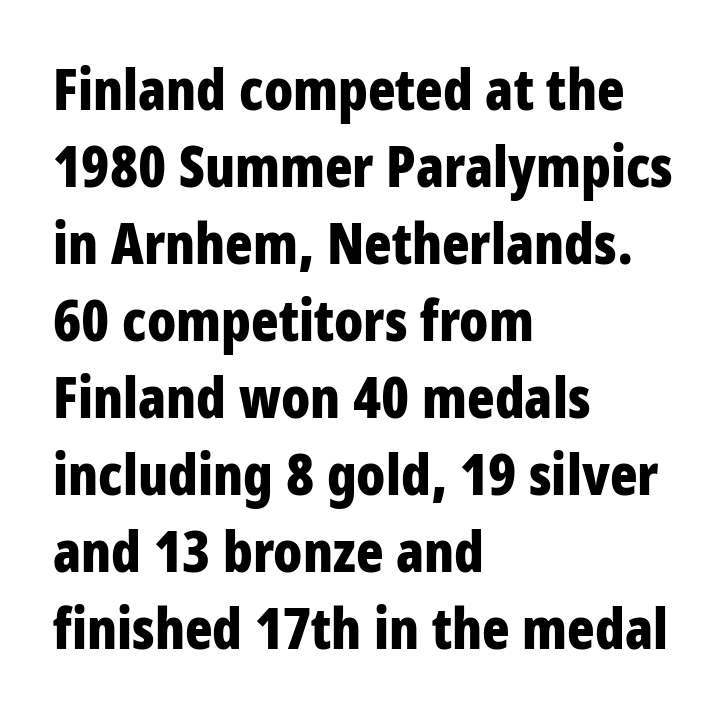
The image shows 57 px bold, condensed sans-serif type, upright; set left-aligned, normal line spacing (1.35x), normal letter spacing, not underlined; low stroke contrast and a large x-height.
